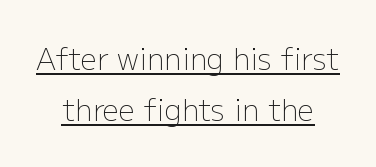
The image shows 29 px light sans-serif type, upright; set centered, line spacing 1.77x, normal letter spacing, underlined; low stroke contrast and a medium x-height.
